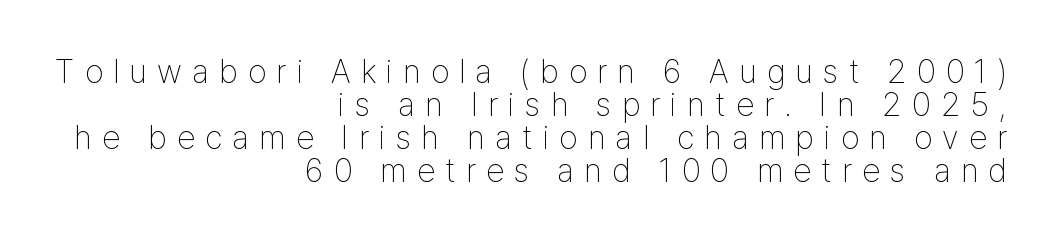
Q: Is the text bold? A: No.
Q: Is the text italic (slanted)? A: No, it is upright.
Q: Is the typeface a serif or a sans-serif typeface? A: Sans-serif.
Q: Is the text underlined? A: No.
Q: How is the paragraph aligned? A: Right-aligned.
Q: Is the spacing between letters normal or unusually wide? A: Unusually wide.
Q: Is the spacing between lines tight, normal or loose? A: Tight.
Q: Width (condensed, normal, or wide)? A: Condensed.
Q: Stroke contrast? A: Low.
Q: x-height? A: Medium.
Q: Monospaced? A: No.
